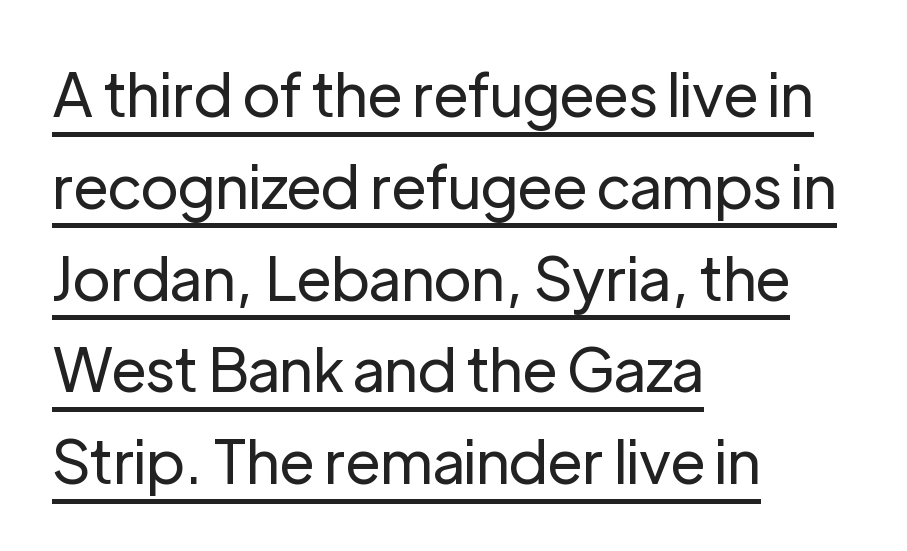
The image shows 60 px regular-weight sans-serif type, upright; set left-aligned, normal line spacing (1.53x), normal letter spacing, underlined; low stroke contrast and a medium x-height.
